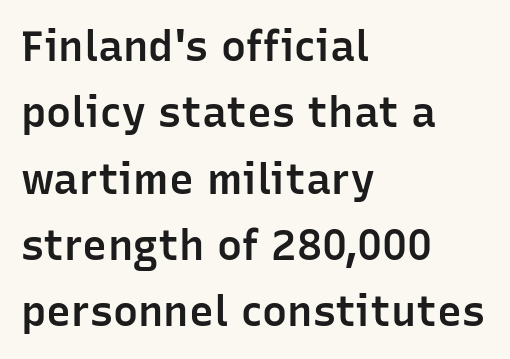
Q: Is the text bold? A: Semi-bold.
Q: Is the text italic (slanted)? A: No, it is upright.
Q: Is the typeface a serif or a sans-serif typeface? A: Sans-serif.
Q: Is the text underlined? A: No.
Q: How is the paragraph aligned? A: Left-aligned.
Q: Is the spacing between letters normal or unusually wide? A: Normal.
Q: Is the spacing between lines tight, normal or loose? A: Normal.
Q: Width (condensed, normal, or wide)? A: Normal.
Q: Stroke contrast? A: Low.
Q: x-height? A: Medium.
Q: Monospaced? A: No.
